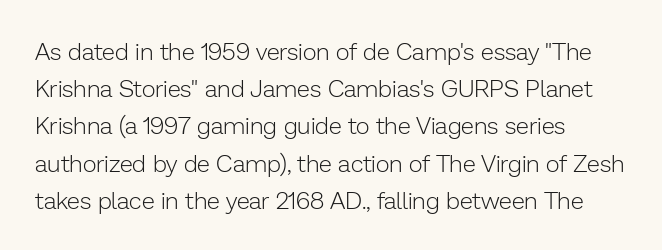
Ordinary non-slanted type is in use. This sample uses plain, unmodified letter spacing. Has an underline been added? It has not. The designer left line spacing at the default. The cut favours lightness, reaching ordinary text weight at its darkest. Layout note: lines flush left.
